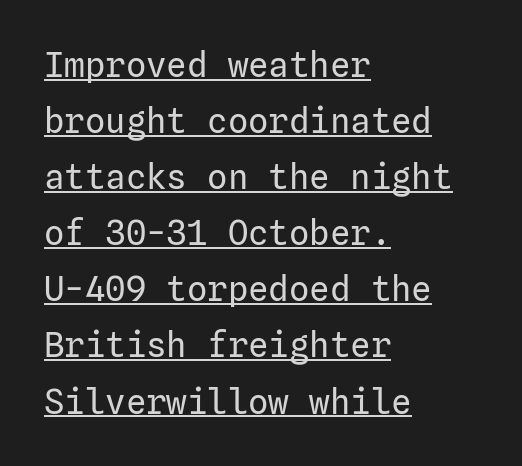
{"serif": "no", "italic": "no", "bold": "no", "weight": "regular", "width": "normal", "stroke_contrast": "low", "x_height": "medium", "underline": "yes", "align": "left", "line_spacing": "normal", "line_spacing_ratio": 1.65, "letter_spacing": "normal", "letter_spacing_em": 0.0, "glyph_px": 34}
